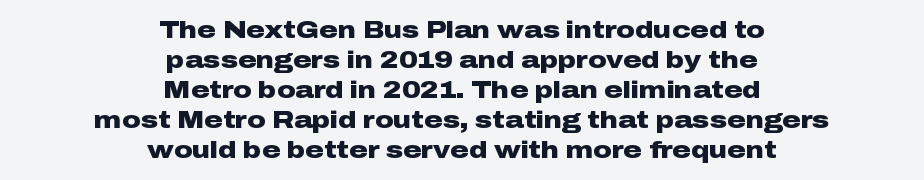
The image shows 23 px bold type, upright; set centered, normal line spacing (1.3x), normal letter spacing, not underlined.
